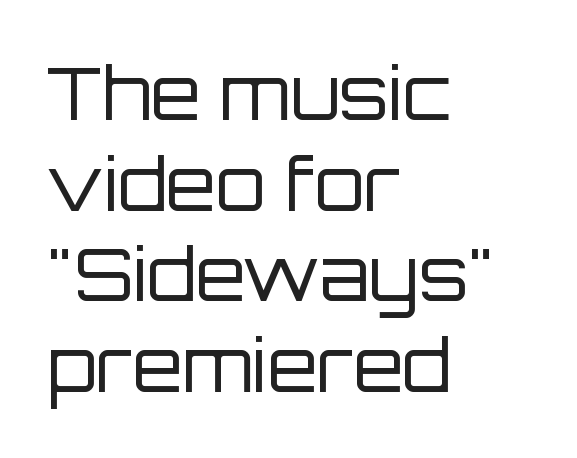
Q: Is the text bold? A: No.
Q: Is the text italic (slanted)? A: No, it is upright.
Q: Is the typeface a serif or a sans-serif typeface? A: Sans-serif.
Q: Is the text underlined? A: No.
Q: How is the paragraph aligned? A: Left-aligned.
Q: Is the spacing between letters normal or unusually wide? A: Normal.
Q: Is the spacing between lines tight, normal or loose? A: Normal.
Q: Width (condensed, normal, or wide)? A: Normal.
Q: Stroke contrast? A: Low.
Q: x-height? A: Large.
Q: Monospaced? A: No.
